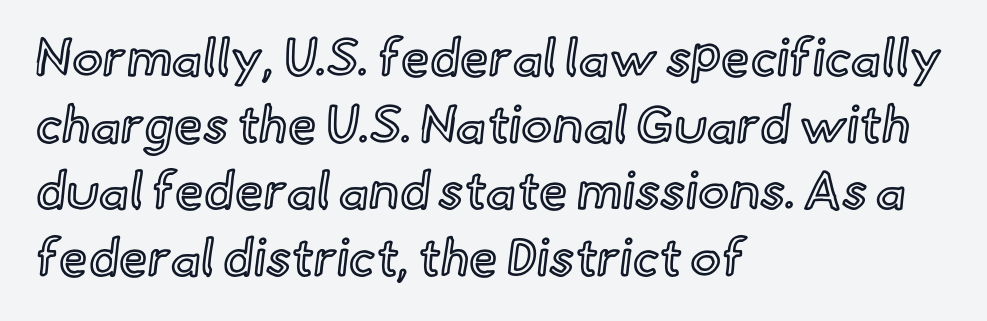
Descenders are the only things crossing below the line. Each letter keeps its own natural width here, so spacing adapts to shape. Summary of vertical rhythm: regular, with standard interline spacing. In CSS terms this would be text-align: left. The type is set solid horizontally, with unmodified tracking.
